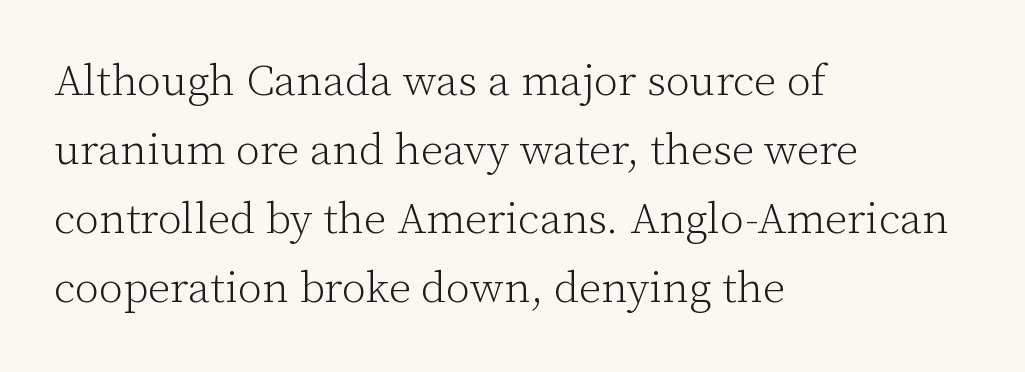
{"serif": "yes", "italic": "no", "bold": "no", "weight": "light", "width": "normal", "stroke_contrast": "low", "x_height": "medium", "monospaced": "no", "underline": "no", "align": "left", "line_spacing": "normal", "line_spacing_ratio": 1.57, "letter_spacing": "normal", "letter_spacing_em": 0.0, "glyph_px": 44}
